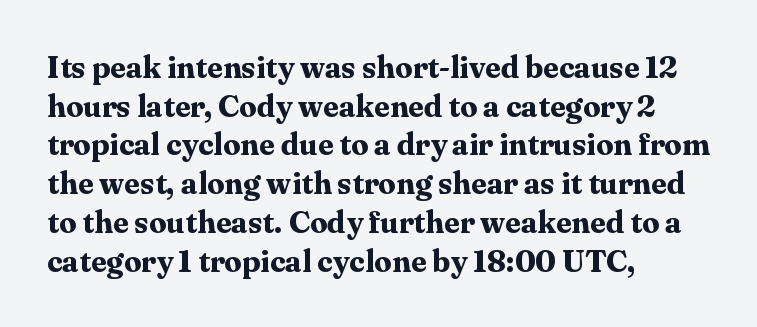
The image shows 31 px bold serif type, upright; set left-aligned, normal line spacing (1.25x), normal letter spacing, not underlined; medium stroke contrast and a medium x-height.
